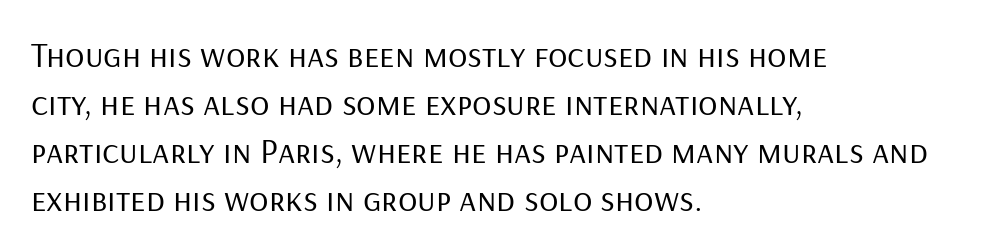
Lines of text with bare space underneath. Here the designer chose a conventional face with non-uniform glyph widths. This sample is left-justified, so line endings fall wherever the words run out. Unlike a traditional serif, this face leaves its strokes unadorned. The cut favours lightness, reaching ordinary text weight at its darkest. Rendered with straight, roman letterforms.
